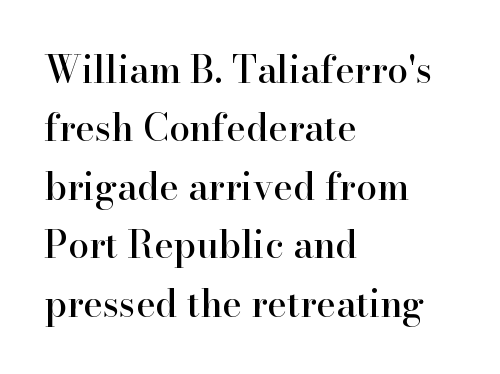
The passage shown is typed in a proportional face where columns would drift. Successive baselines arrive at the customary interval. Horizontally, the lines are justified to the leading edge only. Does extra space separate the letters? No, they use regular spacing.
